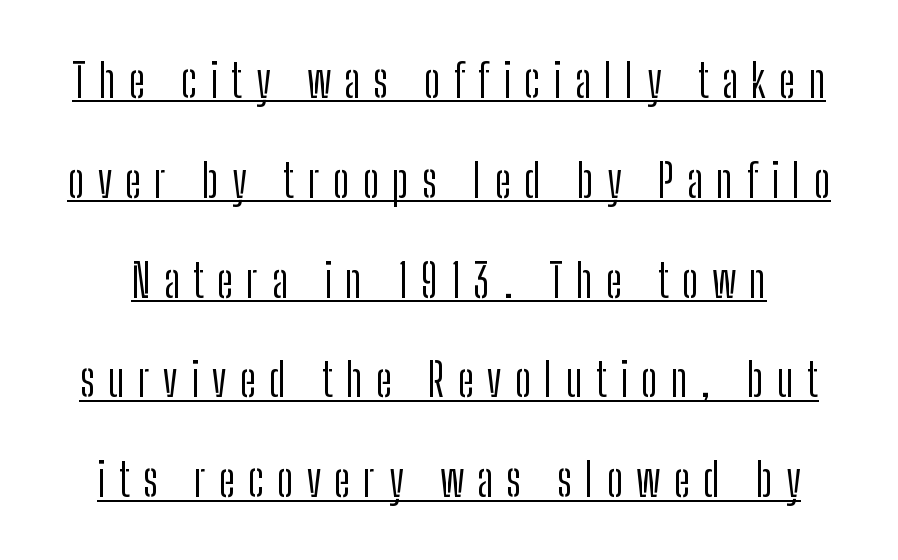
Is the type heavy? It reads as light-to-regular instead. Underline: present. A sans-serif font was chosen for this passage. Posture: upright roman. Is this a fixed-width face? No — the glyphs have proportional, varying widths.
